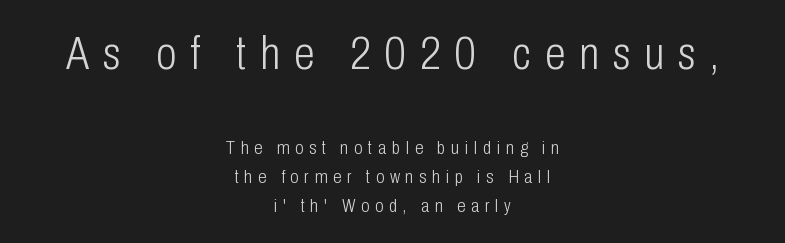
{"serif": "no", "italic": "no", "bold": "no", "weight": "light", "width": "condensed", "stroke_contrast": "low", "x_height": "medium", "monospaced": "no", "underline": "no", "align": "center", "line_spacing": "normal", "line_spacing_ratio": 1.53, "letter_spacing": "wide", "letter_spacing_em": 0.3, "larger_block": "first", "size_ratio": 2.47, "glyph_px": 47}
